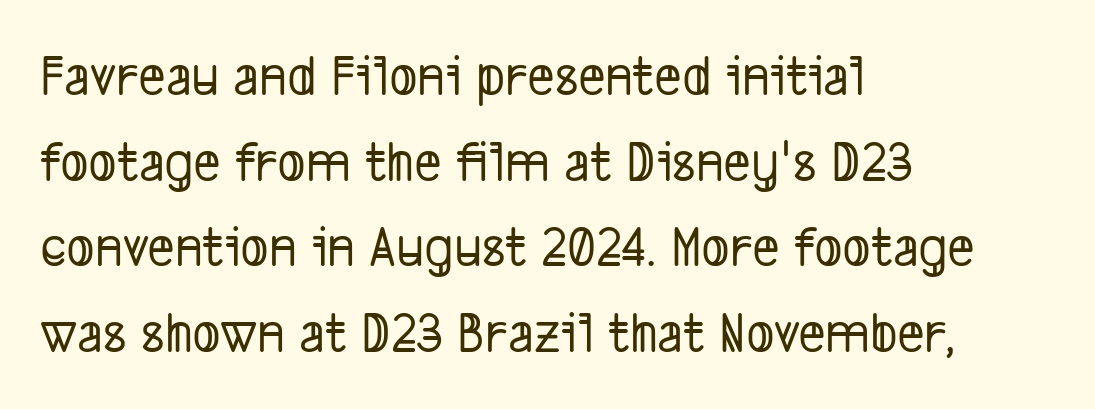
The tracking reads as untouched default to a designer's eye. Only glyphs here, with clear space below each row. These lines are rendered in a variable-pitch font. Unlike a traditional serif, this face leaves its strokes unadorned. This rendering uses left alignment, leaving the right contour irregular. The vertical gap from one line to the next is medium.
